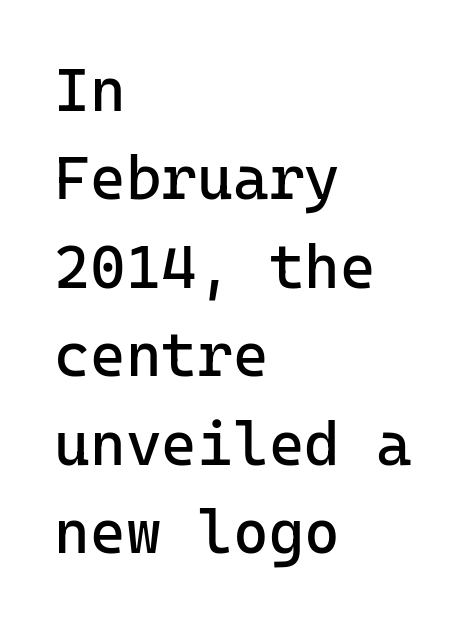
Characters remain perfectly vertical along every line. Serifs: no, the terminals of the letterforms are clean. This rendering features lettering with no underline. All the whitespace from short lines collects on the right.
